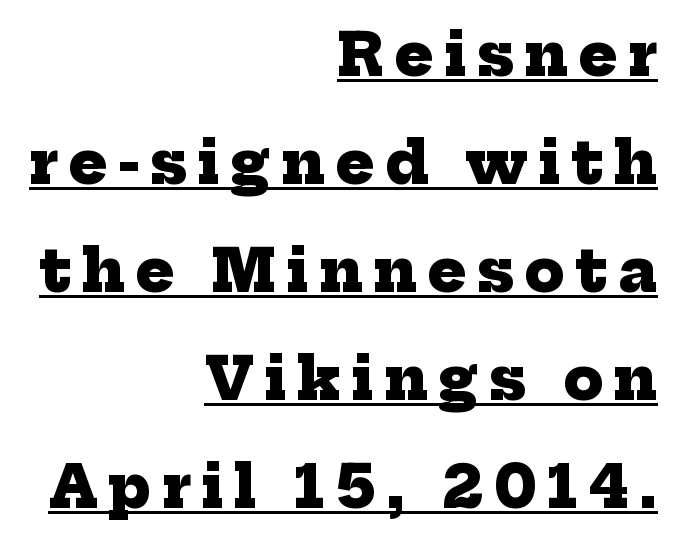
Q: Is the text bold? A: Yes.
Q: Is the typeface a serif or a sans-serif typeface? A: Serif.
Q: Is the text underlined? A: Yes.
Q: How is the paragraph aligned? A: Right-aligned.
Q: Width (condensed, normal, or wide)? A: Normal.
Q: Stroke contrast? A: Low.
Q: x-height? A: Medium.
Q: Monospaced? A: No.
